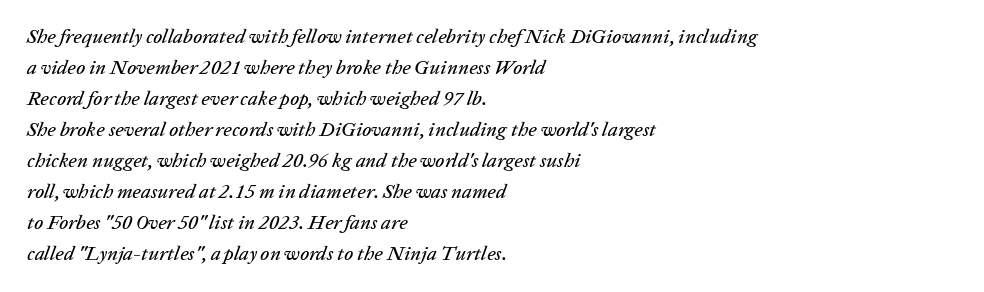
These lines were composed using italics. The space beneath each line is pristine and unruled. Notice how descenders clear the ascenders below comfortably — that's standard leading. These lines stack with their left ends in a neat column. Words appear dense and cohesive because spacing is normal.
